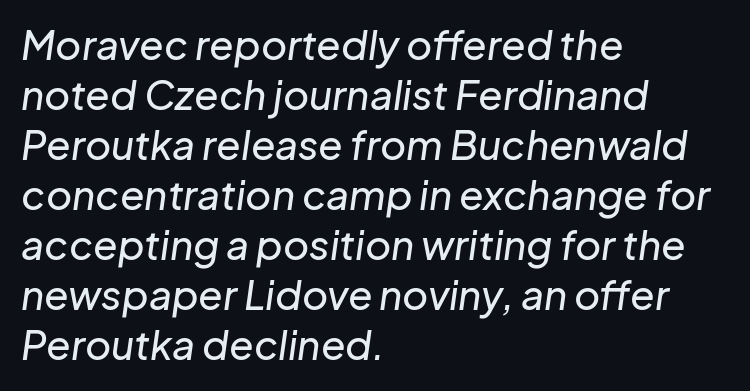
{"italic": "yes", "lean": "right", "slant_degrees": 8, "width": "normal", "stroke_contrast": "low", "x_height": "medium", "monospaced": "no", "underline": "no", "align": "left", "line_spacing": "normal", "line_spacing_ratio": 1.25, "letter_spacing": "normal", "letter_spacing_em": 0.0, "glyph_px": 40}
